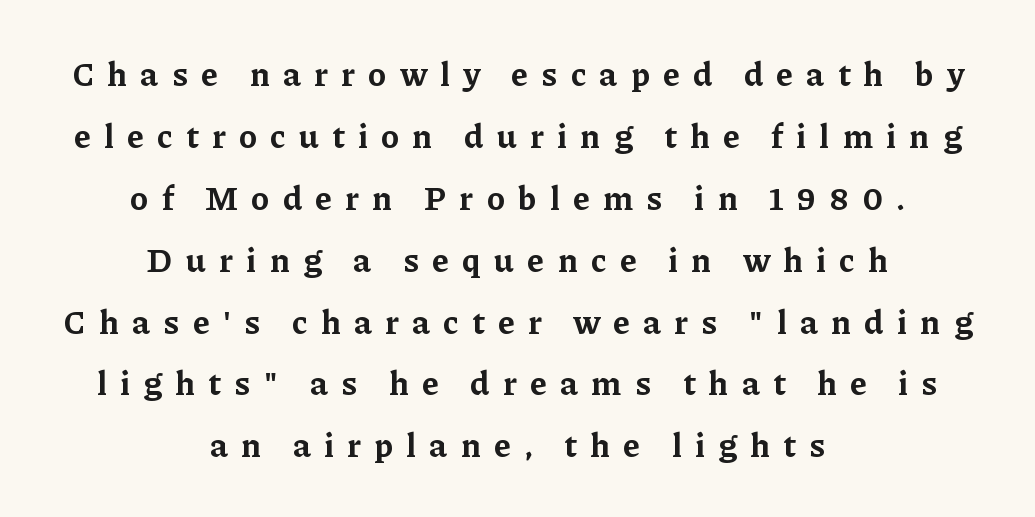
{"serif": "yes", "italic": "no", "bold": "yes", "weight": "bold", "width": "normal", "stroke_contrast": "low", "x_height": "medium", "monospaced": "no", "underline": "no", "align": "center", "line_spacing_ratio": 1.82, "letter_spacing": "wide", "letter_spacing_em": 0.39, "glyph_px": 34}
